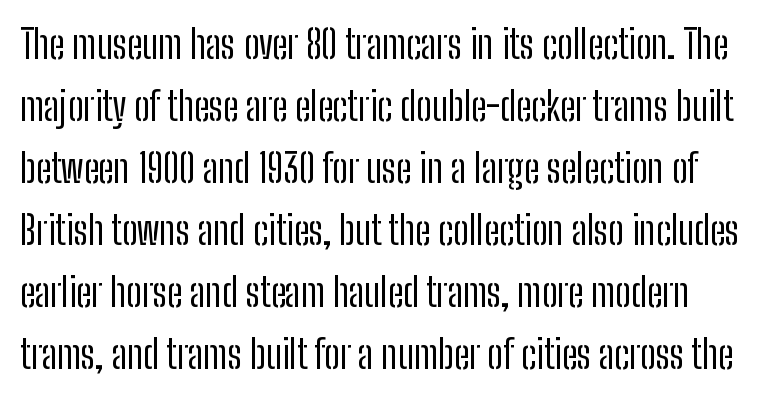
Nobody drew a line under any word here. Nothing heavy about these letters — not bold at all. Upright lettering throughout. The leading is moderate, giving the passage an even texture. The rendering keeps characters at their native spacing. Grotesque or geometric, the face here clearly has no serifs.
